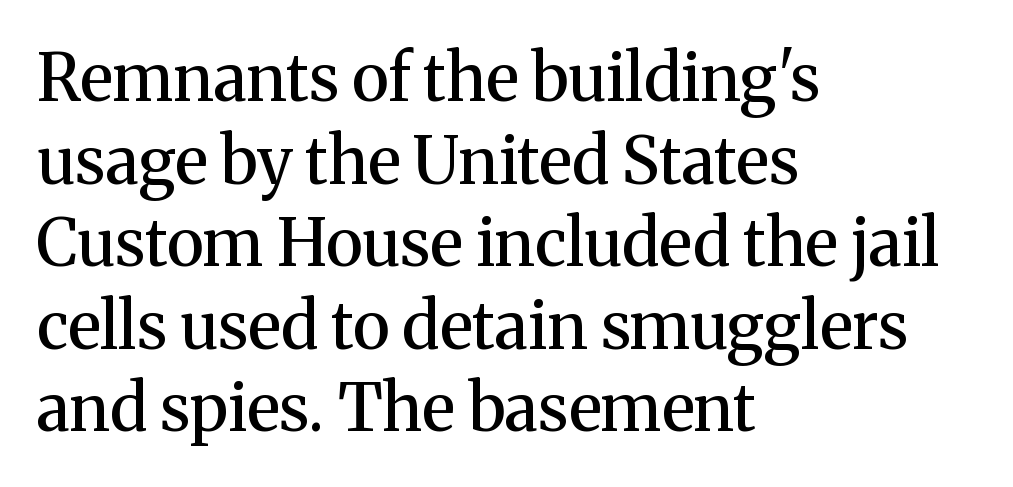
The typography opts for an upright posture over an oblique one. Line starts are locked; line ends wander. As a designer I'd log this as weight 600, semibold. Normally led — the rows are evenly, conventionally spaced. You could not count columns in this text — the font is proportionally spaced. Check the space under the baseline: it is left empty.
